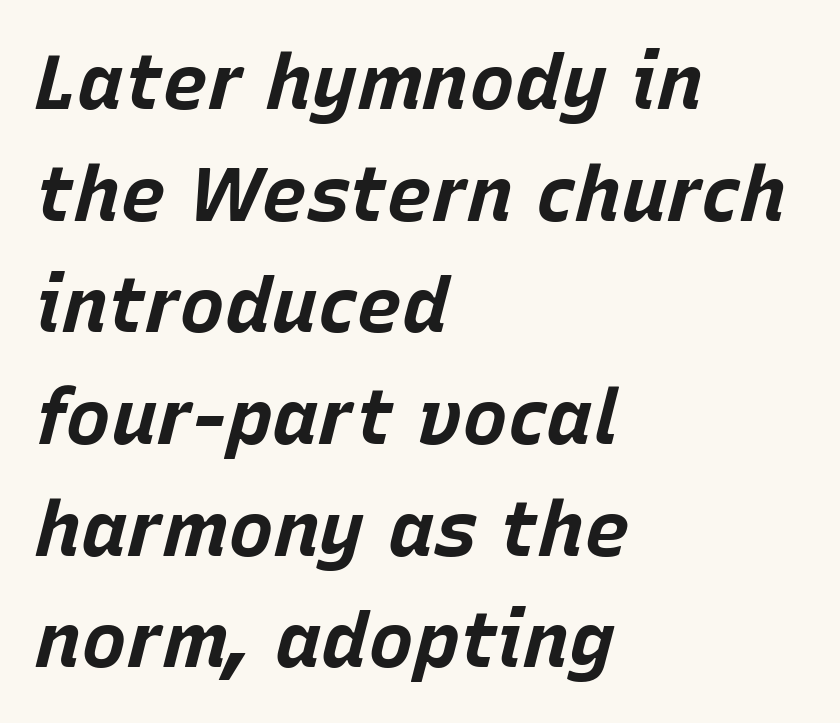
The image shows 77 px bold type, italic (leaning right); set left-aligned, normal line spacing (1.45x), normal letter spacing, not underlined; low stroke contrast and a large x-height.
